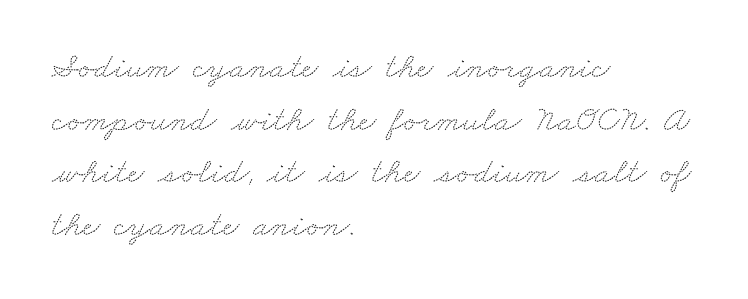
Q: Is the typeface a serif or a sans-serif typeface? A: Serif.
Q: Is the text underlined? A: No.
Q: How is the paragraph aligned? A: Left-aligned.
Q: Is the spacing between letters normal or unusually wide? A: Normal.
Q: Is the spacing between lines tight, normal or loose? A: Normal.
Q: Width (condensed, normal, or wide)? A: Wide.
Q: Stroke contrast? A: Medium.
Q: x-height? A: Small.
Q: Monospaced? A: No.
